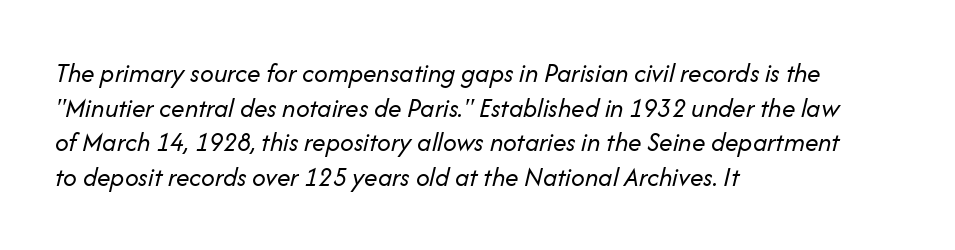
Q: Is the text bold? A: No.
Q: Is the text italic (slanted)? A: Yes, it leans right by about 14 degrees.
Q: Is the text underlined? A: No.
Q: How is the paragraph aligned? A: Left-aligned.
Q: Is the spacing between letters normal or unusually wide? A: Normal.
Q: Is the spacing between lines tight, normal or loose? A: Normal.
